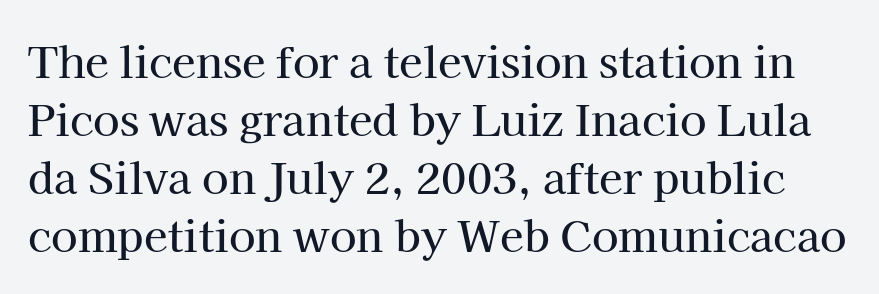
Q: Is the text italic (slanted)? A: No, it is upright.
Q: Is the typeface a serif or a sans-serif typeface? A: Serif.
Q: Is the text underlined? A: No.
Q: Is the spacing between letters normal or unusually wide? A: Normal.
Q: Is the spacing between lines tight, normal or loose? A: Normal.
Q: Width (condensed, normal, or wide)? A: Normal.
Q: Stroke contrast? A: High.
Q: x-height? A: Medium.
Q: Monospaced? A: No.
